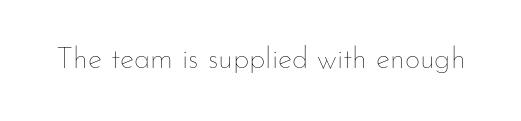
The image shows 30 px thin type, upright; set normal letter spacing, not underlined; low stroke contrast and a small x-height.
